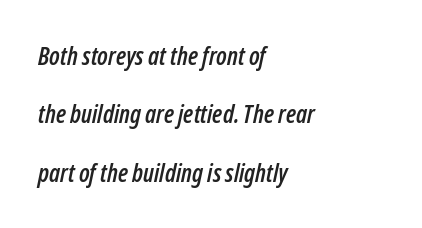
Q: Is the text italic (slanted)? A: Yes, it leans right by about 12 degrees.
Q: Is the text underlined? A: No.
Q: How is the paragraph aligned? A: Left-aligned.
Q: Is the spacing between letters normal or unusually wide? A: Normal.
Q: Is the spacing between lines tight, normal or loose? A: Loose.
